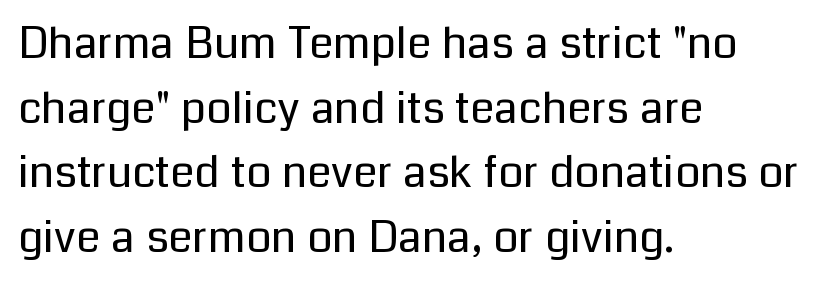
{"serif": "no", "italic": "no", "bold": "no", "weight": "regular", "width": "normal", "stroke_contrast": "low", "x_height": "medium", "monospaced": "no", "underline": "no", "align": "left", "line_spacing": "normal", "line_spacing_ratio": 1.47, "letter_spacing": "normal", "letter_spacing_em": 0.0, "glyph_px": 44}
